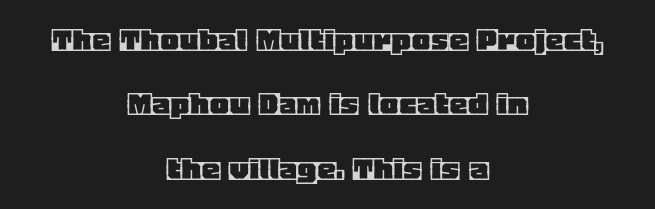
{"italic": "no", "width": "normal", "x_height": "large", "monospaced": "no", "underline": "no", "align": "center", "line_spacing_ratio": 1.74, "letter_spacing": "normal", "letter_spacing_em": 0.0, "glyph_px": 37}
